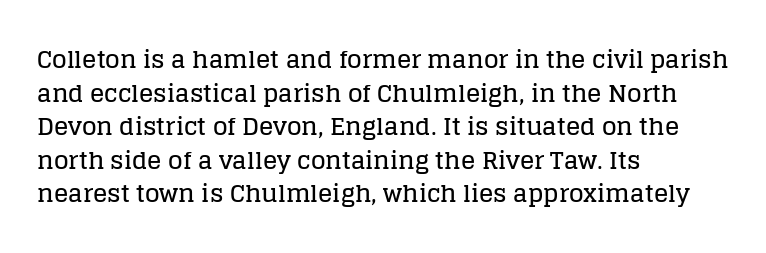
Q: Is the text italic (slanted)? A: No, it is upright.
Q: Is the text underlined? A: No.
Q: How is the paragraph aligned? A: Left-aligned.
Q: Is the spacing between letters normal or unusually wide? A: Normal.
Q: Is the spacing between lines tight, normal or loose? A: Normal.
